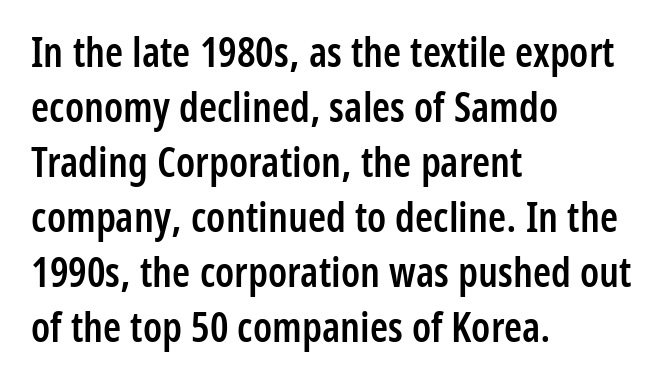
Nope, not italic — everything's standing straight. Serifs: no, the terminals of the letterforms are clean. Bold? Not quite — semibold, heavier than regular but stopping short. Short note: letters normally spaced. Has an underline been added? It has not. The face used here is proportionally spaced, like ordinary book or web type.
